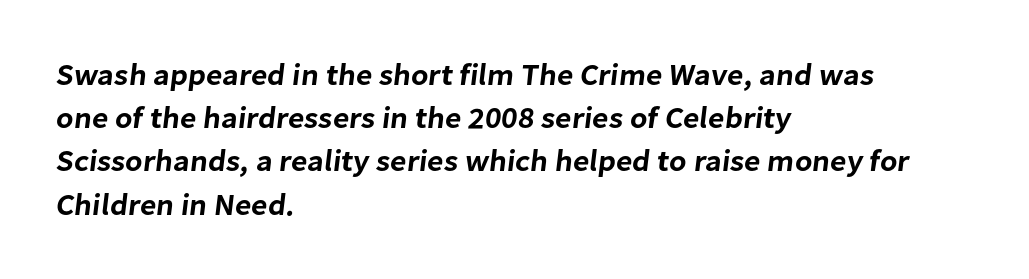
Check under the words: just untouched page. The face used here is proportionally spaced, like ordinary book or web type. The tracking reads as untouched default to a designer's eye. This sample keeps an unexceptional amount of space between lines. Is the block centered? No — it sits flush against the left margin. No feet cap the strokes, marking this as sans-serif type.
